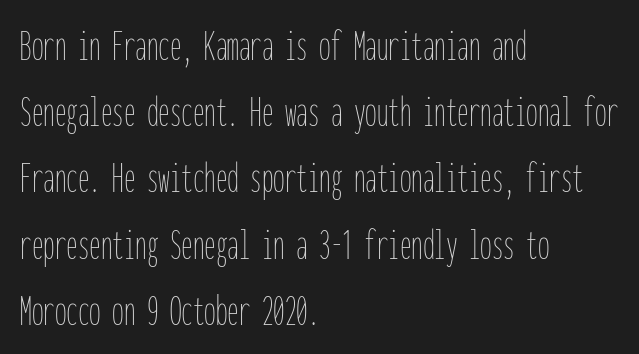
Q: Is the text bold? A: No.
Q: Is the text italic (slanted)? A: No, it is upright.
Q: Is the text underlined? A: No.
Q: How is the paragraph aligned? A: Left-aligned.
Q: Is the spacing between letters normal or unusually wide? A: Normal.
Q: Is the spacing between lines tight, normal or loose? A: Normal.
Q: Width (condensed, normal, or wide)? A: Condensed.
Q: Stroke contrast? A: Low.
Q: x-height? A: Medium.
Q: Monospaced? A: Yes.
